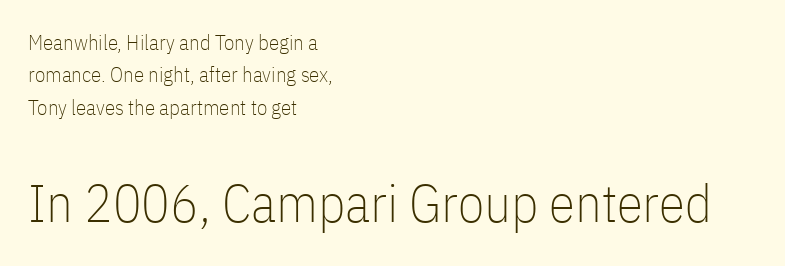
{"serif": "no", "italic": "no", "bold": "no", "weight": "thin", "width": "condensed", "stroke_contrast": "low", "x_height": "medium", "monospaced": "no", "underline": "no", "align": "left", "line_spacing": "normal", "line_spacing_ratio": 1.54, "letter_spacing": "normal", "letter_spacing_em": 0.0, "larger_block": "second", "size_ratio": 2.52, "glyph_px": 53}
